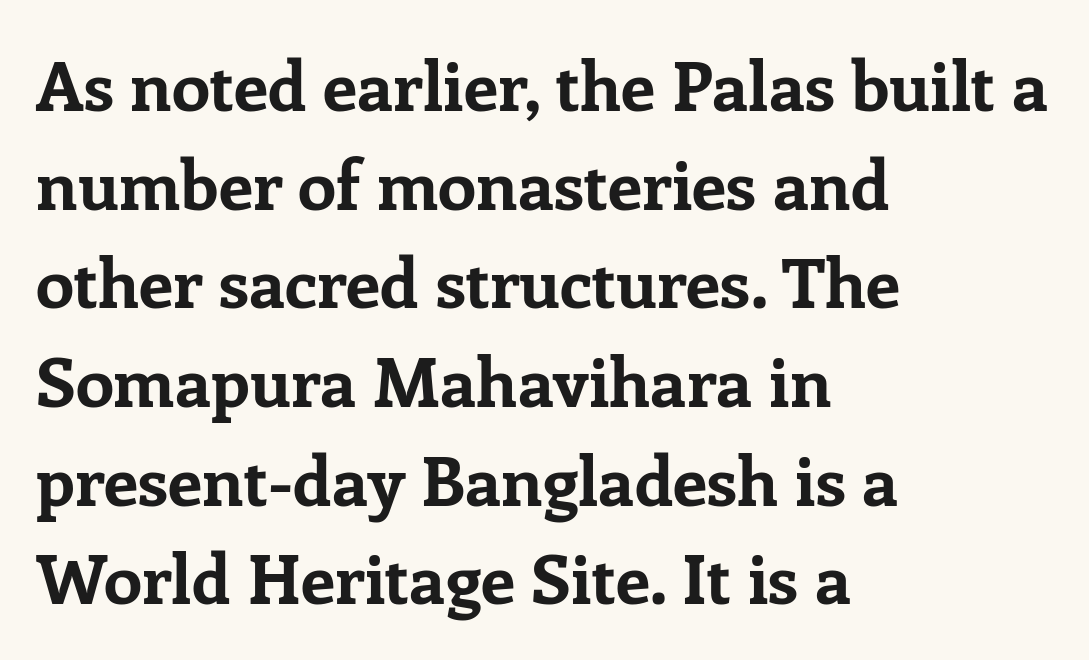
{"serif": "yes", "italic": "no", "bold": "yes", "weight": "bold", "width": "normal", "stroke_contrast": "low", "x_height": "medium", "monospaced": "no", "underline": "no", "align": "left", "line_spacing": "normal", "line_spacing_ratio": 1.43, "letter_spacing": "normal", "letter_spacing_em": 0.0, "glyph_px": 69}
